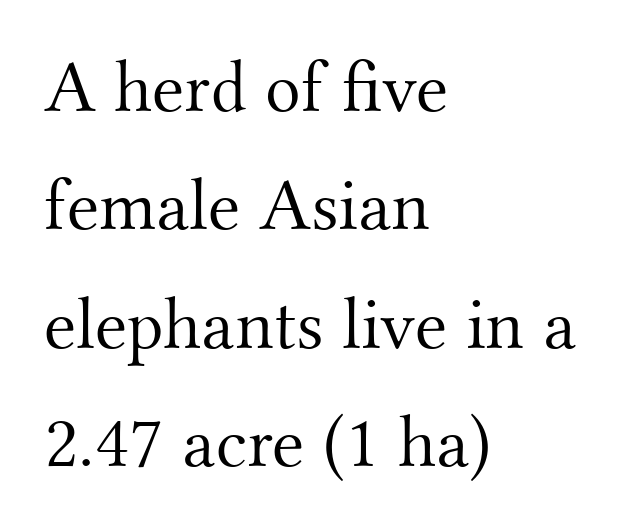
The space between consecutive lines is moderate. Casual observation: everything's shoved over to the left. The glyphs are unaccompanied by any horizontal stroke below them. Do the characters align in a grid? No, the font is proportional. Nothing heavy about these letters — not bold at all. Typographically, this falls in the serif category.
